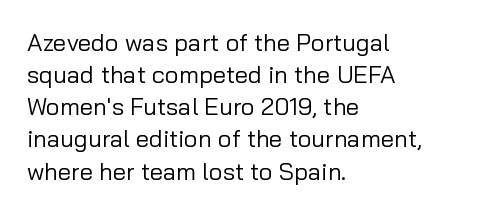
Q: Is the text bold? A: No.
Q: Is the text italic (slanted)? A: No, it is upright.
Q: Is the text underlined? A: No.
Q: How is the paragraph aligned? A: Left-aligned.
Q: Is the spacing between letters normal or unusually wide? A: Normal.
Q: Is the spacing between lines tight, normal or loose? A: Normal.
